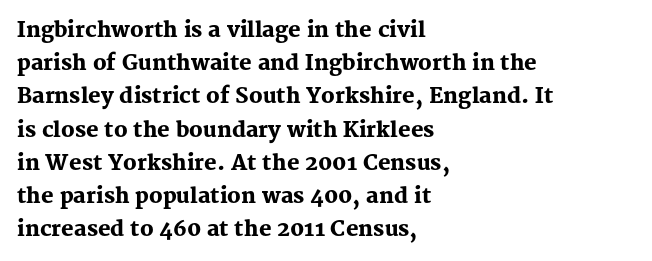
Q: Is the text bold? A: Yes.
Q: Is the text italic (slanted)? A: No, it is upright.
Q: Is the text underlined? A: No.
Q: How is the paragraph aligned? A: Left-aligned.
Q: Is the spacing between letters normal or unusually wide? A: Normal.
Q: Is the spacing between lines tight, normal or loose? A: Normal.
